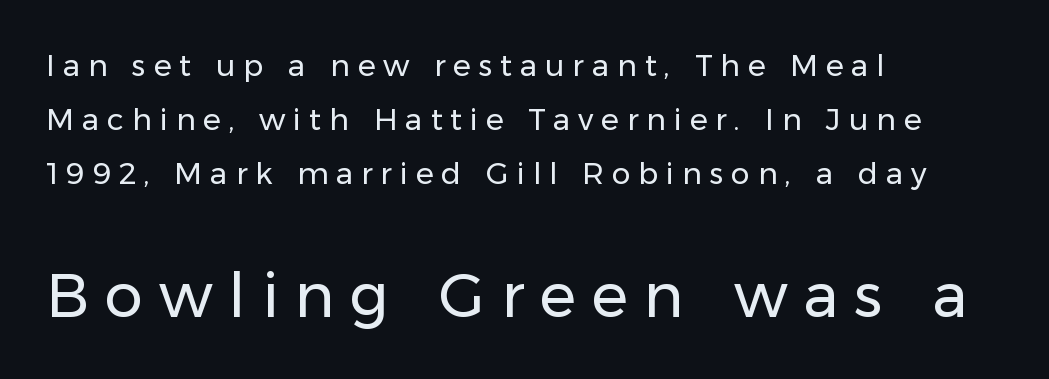
{"serif": "no", "italic": "no", "bold": "no", "weight": "regular", "width": "normal", "stroke_contrast": "low", "x_height": "medium", "monospaced": "no", "underline": "no", "align": "left", "line_spacing_ratio": 1.8, "letter_spacing": "wide", "letter_spacing_em": 0.26, "larger_block": "second", "size_ratio": 2.03, "glyph_px": 61}
